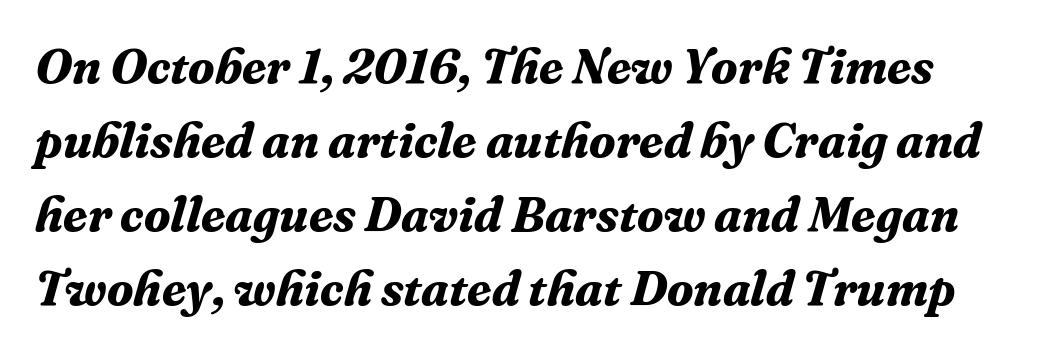
{"serif": "yes", "italic": "yes", "lean": "right", "slant_degrees": 16, "bold": "yes", "weight": "bold", "width": "normal", "stroke_contrast": "medium", "x_height": "medium", "monospaced": "no", "underline": "no", "line_spacing": "normal", "line_spacing_ratio": 1.51, "letter_spacing": "normal", "letter_spacing_em": 0.0, "glyph_px": 49}
